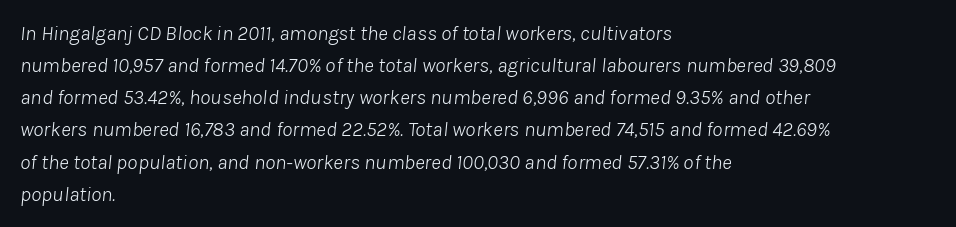
The image shows 21 px text type, italic (leaning right); set left-aligned, normal line spacing (1.53x), normal letter spacing, not underlined.
